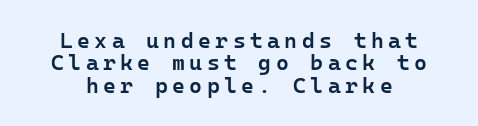
Q: Is the text bold? A: Semi-bold.
Q: Is the text italic (slanted)? A: No, it is upright.
Q: Is the text underlined? A: No.
Q: How is the paragraph aligned? A: Centered.
Q: Is the spacing between letters normal or unusually wide? A: Unusually wide.
Q: Is the spacing between lines tight, normal or loose? A: Tight.
